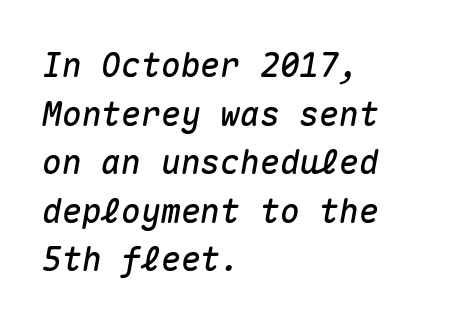
The image shows 33 px text type, italic (leaning right), monospaced; set left-aligned, normal line spacing (1.47x), normal letter spacing, not underlined; medium stroke contrast and a medium x-height.
